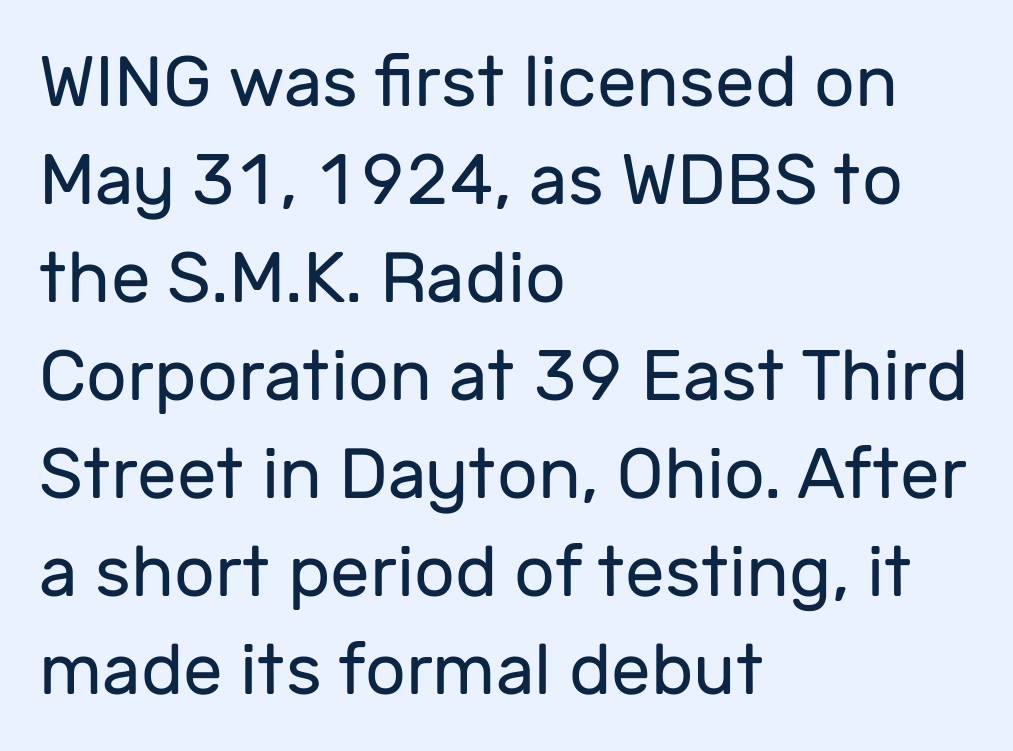
The image shows 71 px regular-weight sans-serif type, upright; set left-aligned, normal line spacing (1.38x), normal letter spacing, not underlined; low stroke contrast and a medium x-height.
